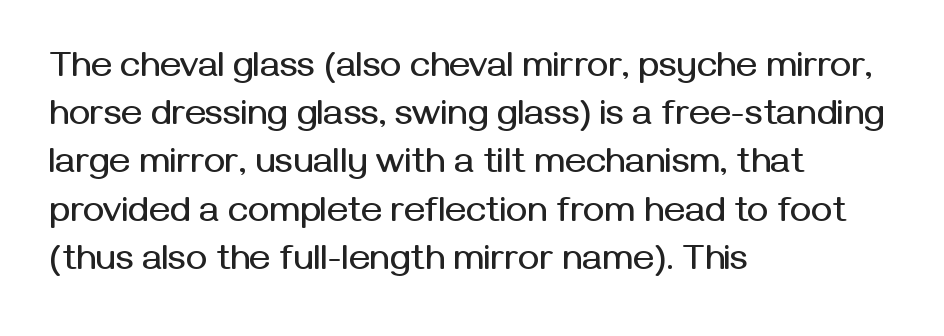
The image shows 36 px sans-serif type, upright; set left-aligned, normal line spacing (1.34x), normal letter spacing, not underlined; medium stroke contrast and a medium x-height.
